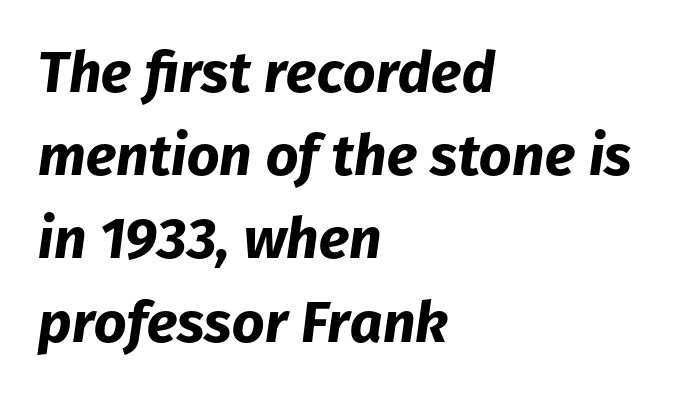
Q: Is the text bold? A: Yes.
Q: Is the text italic (slanted)? A: Yes, it leans right by about 8 degrees.
Q: Is the text underlined? A: No.
Q: How is the paragraph aligned? A: Left-aligned.
Q: Is the spacing between letters normal or unusually wide? A: Normal.
Q: Is the spacing between lines tight, normal or loose? A: Normal.
Q: Width (condensed, normal, or wide)? A: Normal.
Q: Stroke contrast? A: Low.
Q: x-height? A: Medium.
Q: Monospaced? A: No.
